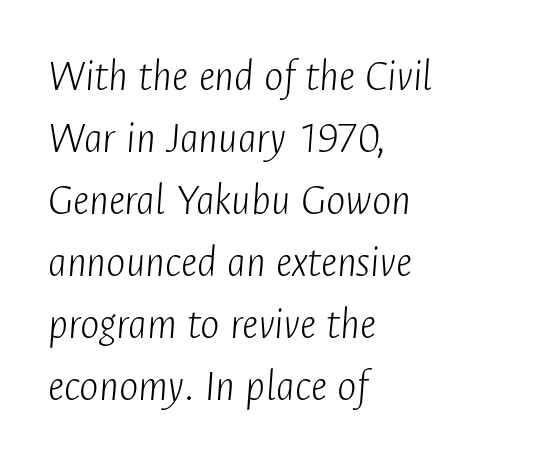
The image shows 46 px light, condensed type, italic (leaning right); set left-aligned, normal line spacing (1.35x), normal letter spacing, not underlined; low stroke contrast and a medium x-height.
